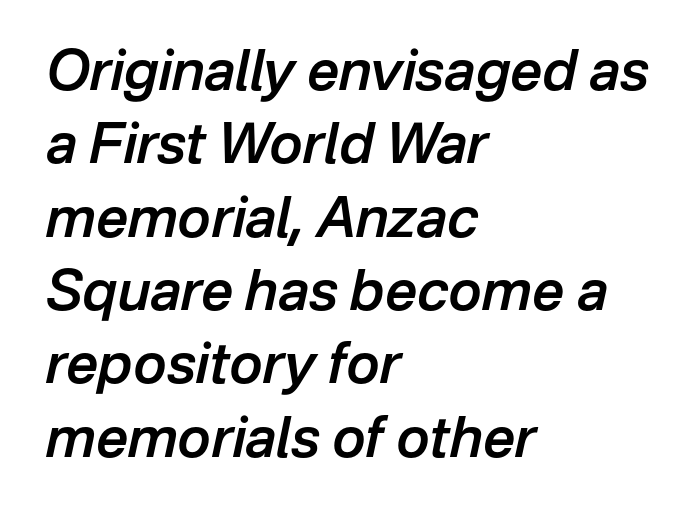
{"italic": "yes", "lean": "right", "slant_degrees": 12, "bold": "semi", "weight": "semibold", "width": "normal", "stroke_contrast": "low", "x_height": "medium", "monospaced": "no", "underline": "no", "align": "left", "line_spacing": "normal", "line_spacing_ratio": 1.31, "letter_spacing": "normal", "letter_spacing_em": 0.0, "glyph_px": 56}
